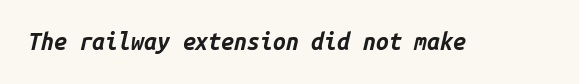
Q: Is the text bold? A: Yes.
Q: Is the text italic (slanted)? A: Yes, it leans right by about 14 degrees.
Q: Is the text underlined? A: No.
Q: Is the spacing between letters normal or unusually wide? A: Normal.
